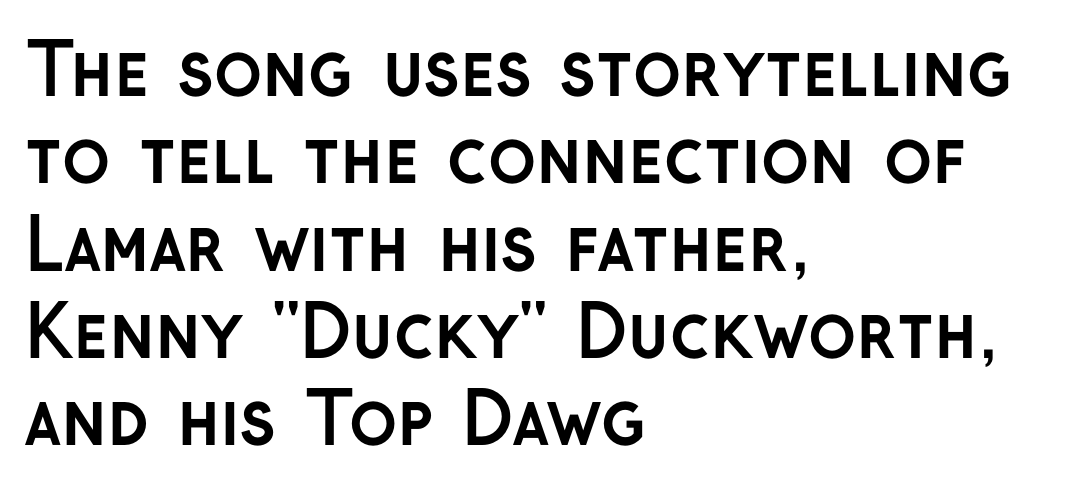
{"serif": "no", "italic": "no", "bold": "yes", "weight": "semibold", "width": "normal", "stroke_contrast": "low", "x_height": "medium", "monospaced": "no", "underline": "no", "align": "left", "line_spacing_ratio": 1.23, "letter_spacing": "normal", "letter_spacing_em": 0.0, "glyph_px": 71}
